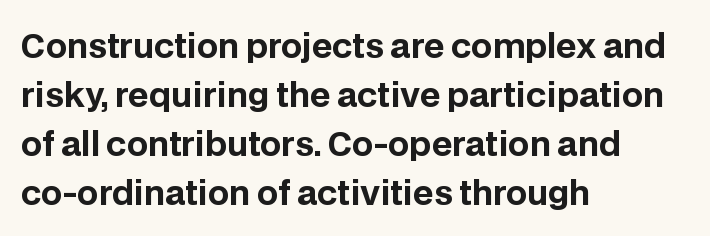
The image shows 33 px bold sans-serif type, upright; set left-aligned, normal line spacing (1.48x), normal letter spacing, not underlined; low stroke contrast and a large x-height.
